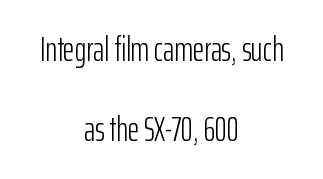
The baseline area is clear. Varying glyph widths throughout — classic text-font behaviour. Nothing heavy about these letters — not bold at all. The typesetter chose a symmetrical, centered arrangement here. No italicization has been applied; the sample stays upright. This sample uses a sans-serif face.
